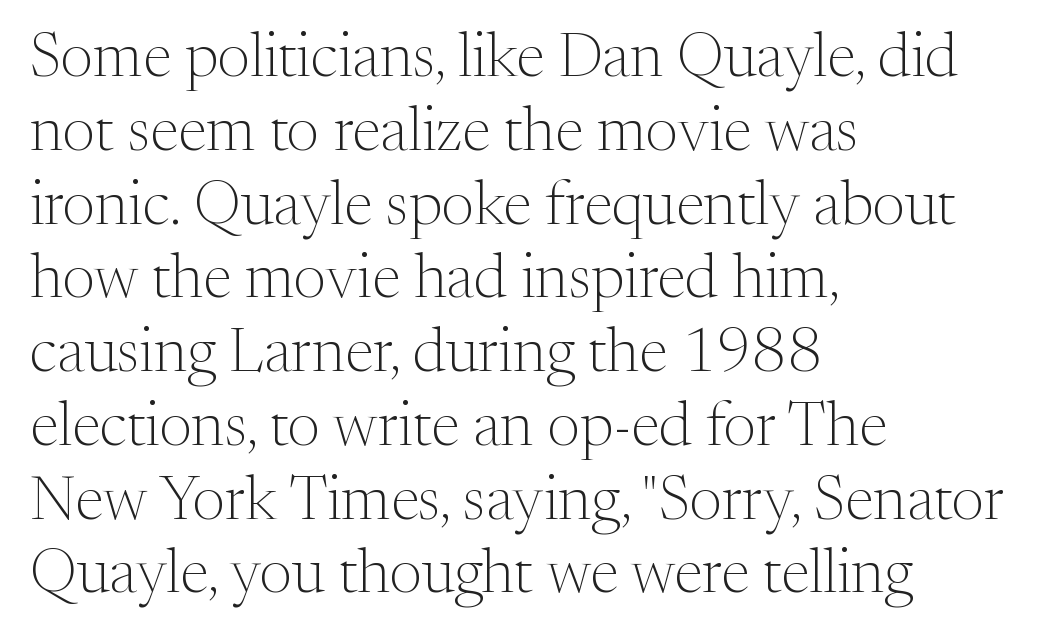
The image shows 62 px light serif type, upright; set left-aligned, line spacing 1.19x, normal letter spacing, not underlined; medium stroke contrast and a medium x-height.
